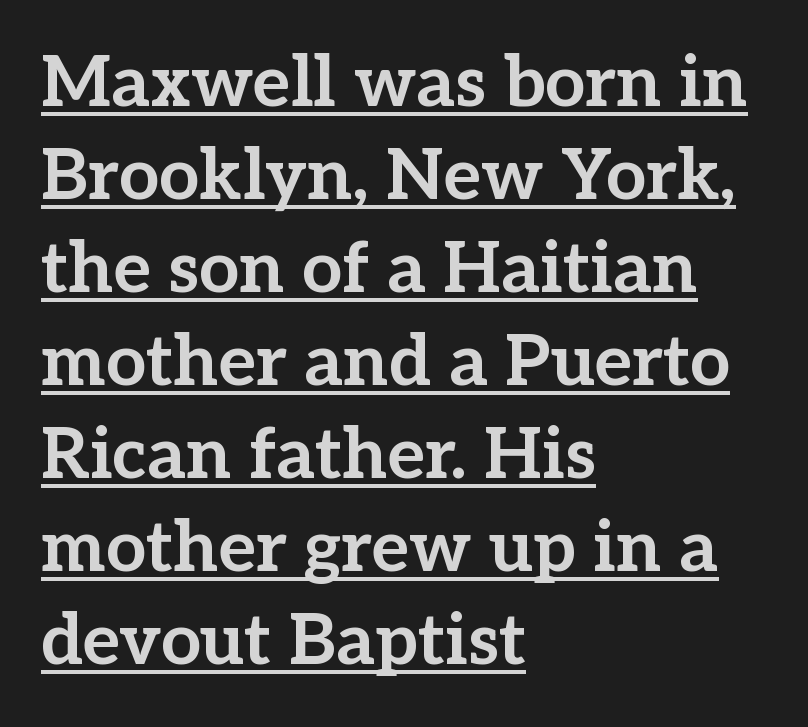
Q: Is the text bold? A: Yes.
Q: Is the text italic (slanted)? A: No, it is upright.
Q: Is the typeface a serif or a sans-serif typeface? A: Serif.
Q: Is the text underlined? A: Yes.
Q: How is the paragraph aligned? A: Left-aligned.
Q: Is the spacing between letters normal or unusually wide? A: Normal.
Q: Is the spacing between lines tight, normal or loose? A: Normal.
Q: Width (condensed, normal, or wide)? A: Normal.
Q: Stroke contrast? A: Low.
Q: x-height? A: Medium.
Q: Monospaced? A: No.
